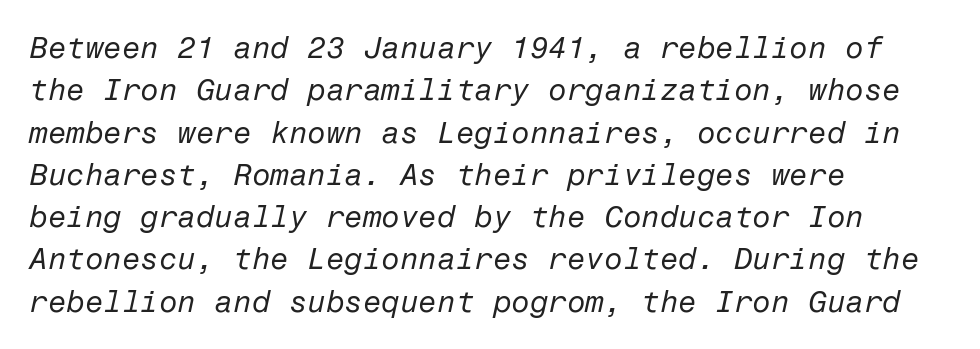
{"italic": "yes", "lean": "right", "slant_degrees": 12, "bold": "no", "weight": "regular", "width": "normal", "stroke_contrast": "low", "x_height": "medium", "underline": "no", "align": "left", "line_spacing": "normal", "line_spacing_ratio": 1.41, "letter_spacing": "normal", "letter_spacing_em": 0.0, "glyph_px": 30}
